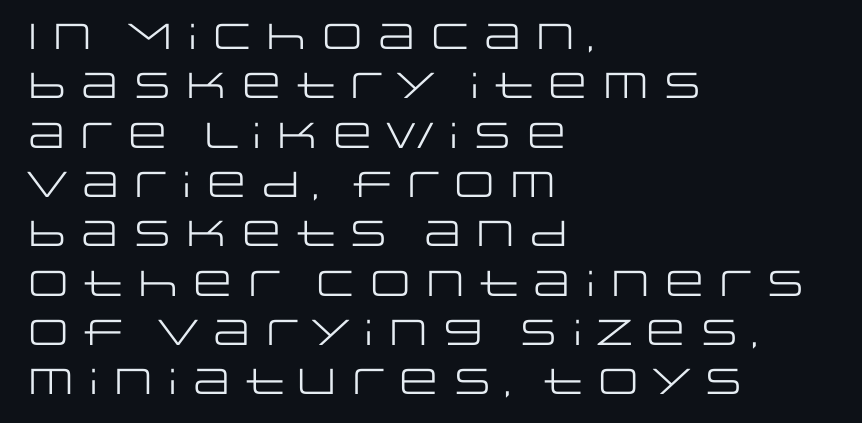
The image shows 36 px regular-weight, wide sans-serif type, upright; set left-aligned, normal line spacing (1.37x), normal letter spacing, not underlined; low stroke contrast and a large x-height.
